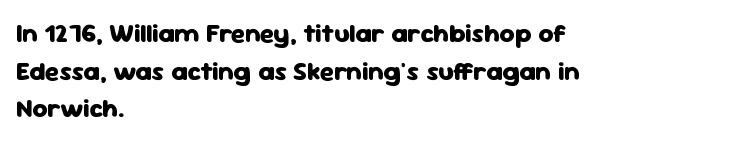
On the weight axis this lands at bold, roughly 700. Words float on clear page, feet unadorned. Interline gaps are of average width in this sample. The rendering keeps characters at their native spacing. In terms of posture, this sample is upright.
